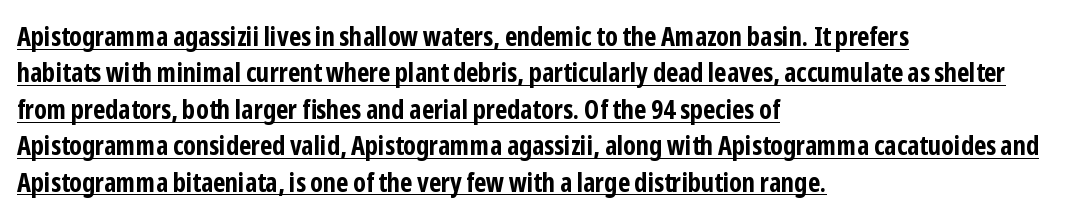
The rendering keeps characters at their native spacing. The letters stand straight up with perfectly vertical stems. Decoration check: the copy is underlined. The vertical gap from one line to the next is medium.
